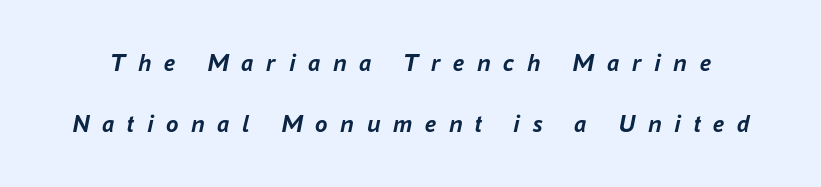
{"italic": "yes", "lean": "right", "slant_degrees": 16, "bold": "yes", "underline": "no", "line_spacing": "loose", "line_spacing_ratio": 2.45, "letter_spacing": "wide", "letter_spacing_em": 0.5, "glyph_px": 25}
